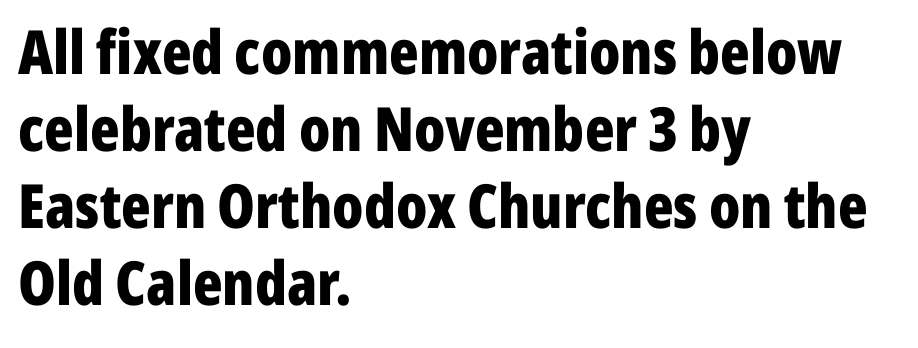
The image shows 61 px bold, condensed sans-serif type, upright; set left-aligned, normal line spacing (1.26x), normal letter spacing, not underlined; low stroke contrast and a medium x-height.
